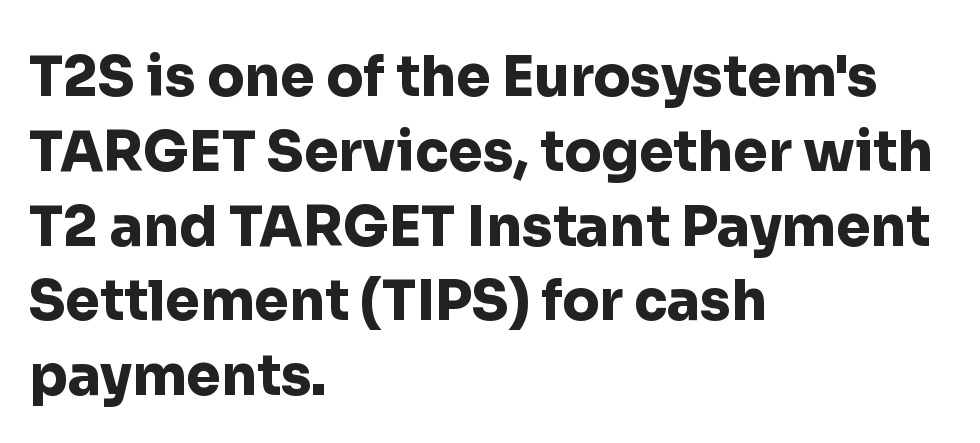
Q: Is the text bold? A: Yes.
Q: Is the text italic (slanted)? A: No, it is upright.
Q: Is the typeface a serif or a sans-serif typeface? A: Sans-serif.
Q: Is the text underlined? A: No.
Q: How is the paragraph aligned? A: Left-aligned.
Q: Is the spacing between letters normal or unusually wide? A: Normal.
Q: Is the spacing between lines tight, normal or loose? A: Normal.
Q: Width (condensed, normal, or wide)? A: Normal.
Q: Stroke contrast? A: Low.
Q: x-height? A: Medium.
Q: Monospaced? A: No.
